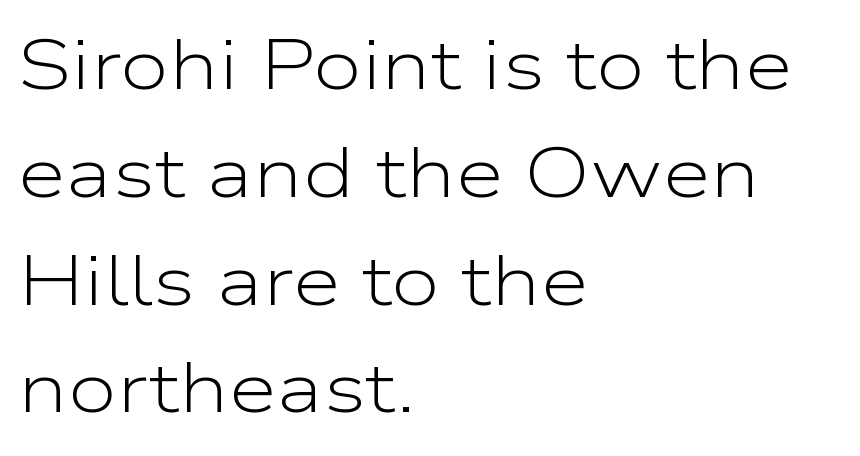
Q: Is the text bold? A: No.
Q: Is the text italic (slanted)? A: No, it is upright.
Q: Is the typeface a serif or a sans-serif typeface? A: Sans-serif.
Q: Is the text underlined? A: No.
Q: How is the paragraph aligned? A: Left-aligned.
Q: Is the spacing between letters normal or unusually wide? A: Normal.
Q: Is the spacing between lines tight, normal or loose? A: Normal.
Q: Width (condensed, normal, or wide)? A: Wide.
Q: Stroke contrast? A: Low.
Q: x-height? A: Medium.
Q: Monospaced? A: No.
